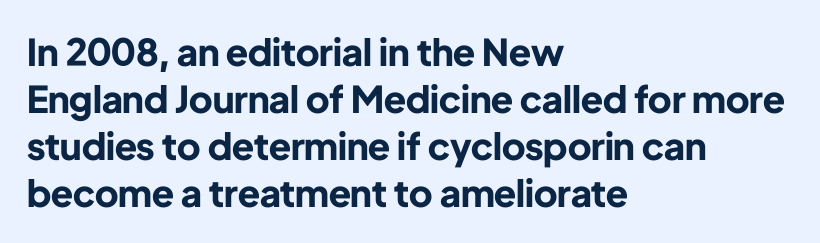
Q: Is the text bold? A: Yes.
Q: Is the text italic (slanted)? A: No, it is upright.
Q: Is the typeface a serif or a sans-serif typeface? A: Sans-serif.
Q: Is the text underlined? A: No.
Q: How is the paragraph aligned? A: Left-aligned.
Q: Is the spacing between letters normal or unusually wide? A: Normal.
Q: Is the spacing between lines tight, normal or loose? A: Normal.
Q: Width (condensed, normal, or wide)? A: Normal.
Q: Stroke contrast? A: Low.
Q: x-height? A: Medium.
Q: Monospaced? A: No.
